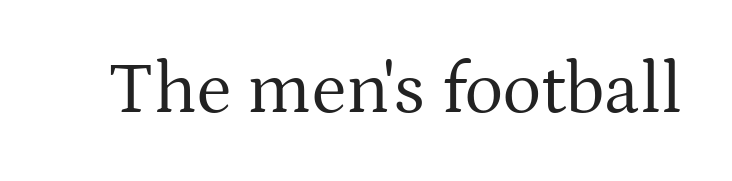
Q: Is the text bold? A: No.
Q: Is the text italic (slanted)? A: No, it is upright.
Q: Is the typeface a serif or a sans-serif typeface? A: Serif.
Q: Is the text underlined? A: No.
Q: Is the spacing between letters normal or unusually wide? A: Normal.
Q: Width (condensed, normal, or wide)? A: Normal.
Q: Stroke contrast? A: Medium.
Q: x-height? A: Medium.
Q: Monospaced? A: No.
